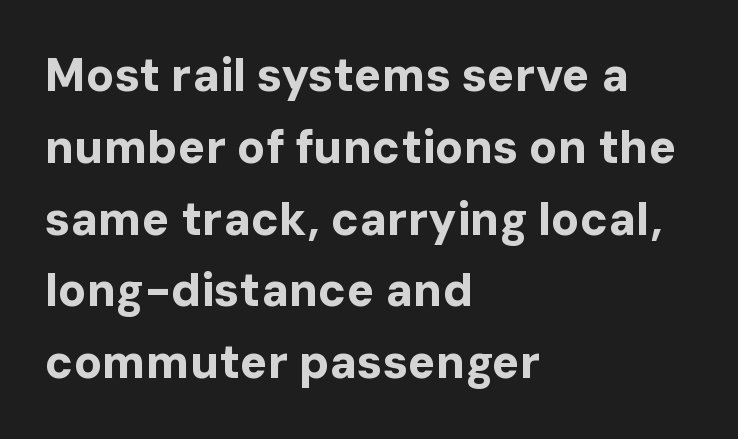
{"serif": "no", "italic": "no", "bold": "yes", "weight": "bold", "width": "normal", "stroke_contrast": "low", "x_height": "medium", "monospaced": "no", "underline": "no", "align": "left", "line_spacing": "normal", "line_spacing_ratio": 1.56, "letter_spacing": "normal", "letter_spacing_em": 0.0, "glyph_px": 46}
